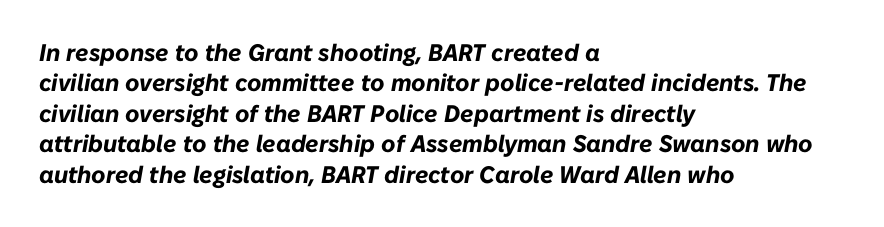
The image shows 24 px bold type, italic (leaning right); set left-aligned, normal line spacing (1.27x), normal letter spacing, not underlined.
